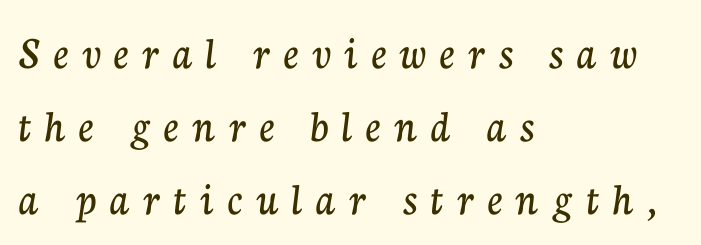
Q: Is the text italic (slanted)? A: Yes.
Q: Is the typeface a serif or a sans-serif typeface? A: Serif.
Q: Is the text underlined? A: No.
Q: How is the paragraph aligned? A: Left-aligned.
Q: Is the spacing between letters normal or unusually wide? A: Unusually wide.
Q: Is the spacing between lines tight, normal or loose? A: Normal.
Q: Width (condensed, normal, or wide)? A: Normal.
Q: Stroke contrast? A: Low.
Q: x-height? A: Medium.
Q: Monospaced? A: No.
